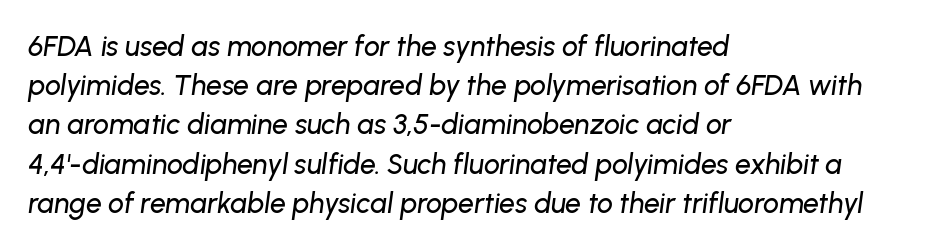
The image shows 28 px text type, italic (leaning right); set left-aligned, normal line spacing (1.4x), normal letter spacing, not underlined; low stroke contrast and a medium x-height.
